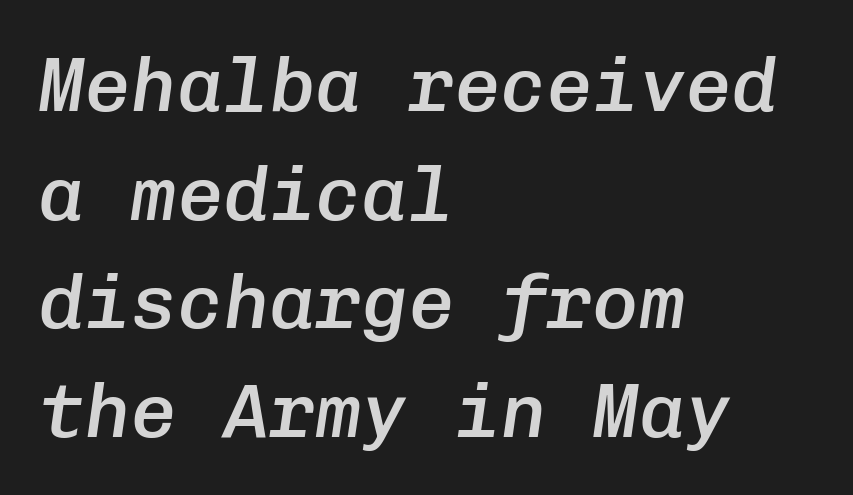
Q: Is the text bold? A: Semi-bold.
Q: Is the text italic (slanted)? A: Yes, it leans right by about 8 degrees.
Q: Is the text underlined? A: No.
Q: How is the paragraph aligned? A: Left-aligned.
Q: Is the spacing between letters normal or unusually wide? A: Normal.
Q: Is the spacing between lines tight, normal or loose? A: Normal.
Q: Width (condensed, normal, or wide)? A: Normal.
Q: Stroke contrast? A: Low.
Q: x-height? A: Medium.
Q: Monospaced? A: Yes.
